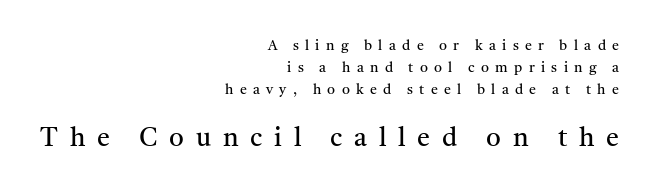
{"italic": "no", "bold": "no", "underline": "no", "align": "right", "line_spacing": "normal", "line_spacing_ratio": 1.58, "letter_spacing": "wide", "letter_spacing_em": 0.45, "larger_block": "second", "size_ratio": 1.86, "glyph_px": 26}
